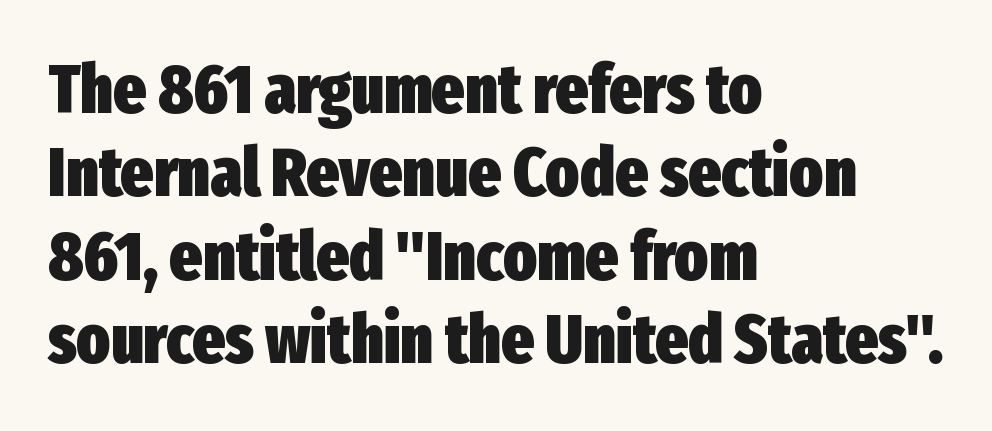
The image shows 69 px heavy, condensed sans-serif type, upright; set left-aligned, line spacing 1.21x, normal letter spacing, not underlined; low stroke contrast and a medium x-height.
